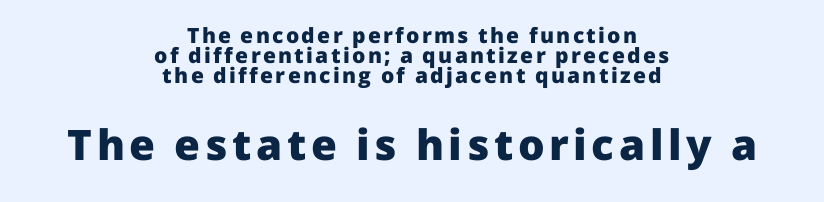
A typesetter would call this proportional, since set widths differ per character. Unmarked baselines from the first word to the last. The lines are quadded center. This is roman type, the default non-slanted kind. In terms of weight, the rendering is a true, heavy bold.
